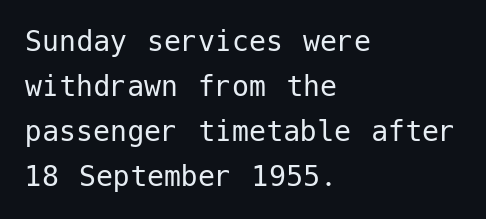
Q: Is the text bold? A: No.
Q: Is the text italic (slanted)? A: No, it is upright.
Q: Is the typeface a serif or a sans-serif typeface? A: Sans-serif.
Q: Is the text underlined? A: No.
Q: How is the paragraph aligned? A: Left-aligned.
Q: Is the spacing between letters normal or unusually wide? A: Normal.
Q: Is the spacing between lines tight, normal or loose? A: Normal.
Q: Width (condensed, normal, or wide)? A: Normal.
Q: Stroke contrast? A: Low.
Q: x-height? A: Medium.
